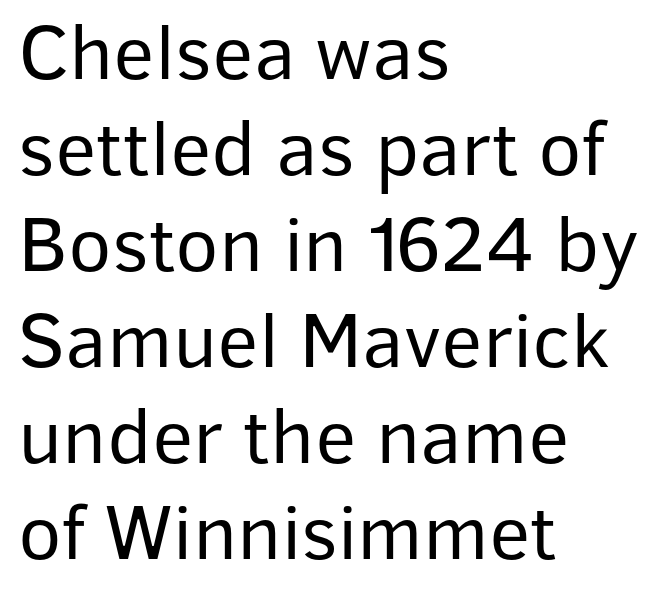
The passage shown is typed in a proportional face where columns would drift. Every character sits straight up, as roman type does. Underlining? Definitely not there. The letterforms sit at book weight or below.
